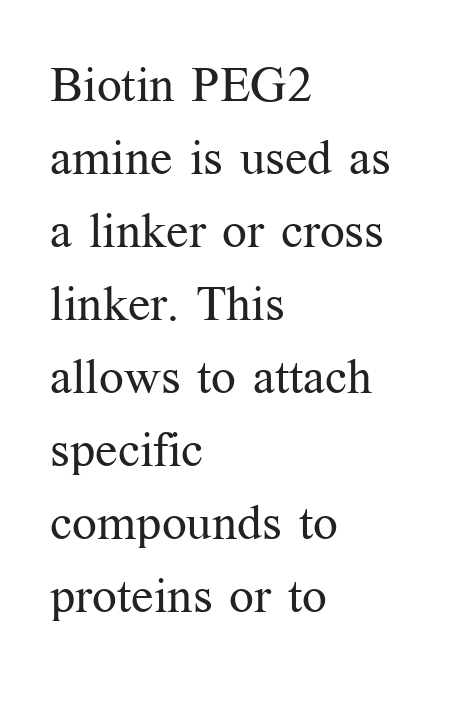
Spacing verdict: proportional, widths tailored to each character. Tall strokes in this sample are plumb rather than angled. On a weight scale, this lands at 450 or below. The compositor pushed each line to the left boundary. Between one letter and the next there's only the usual sliver of space. What's the leading like? Ordinary, nothing unusual.
